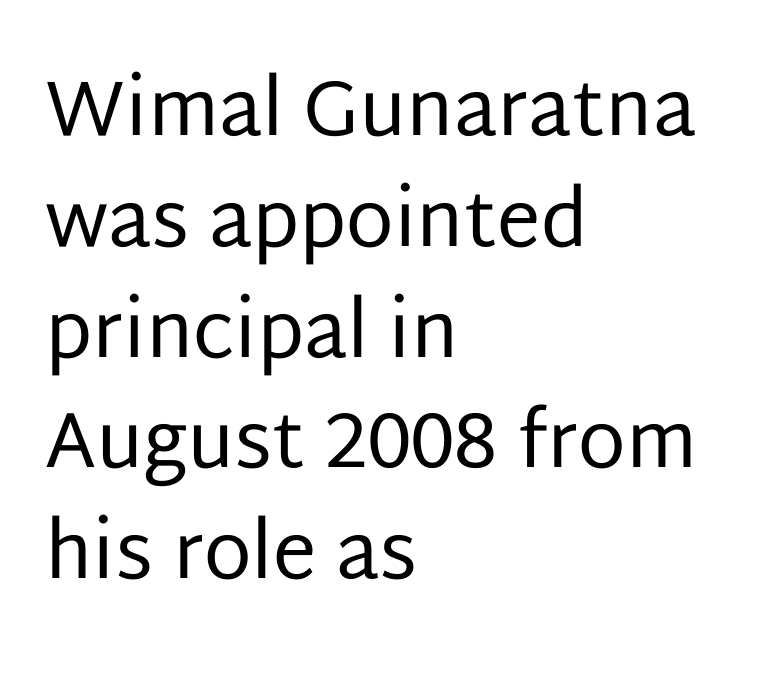
Q: Is the text bold? A: No.
Q: Is the text italic (slanted)? A: No, it is upright.
Q: Is the typeface a serif or a sans-serif typeface? A: Sans-serif.
Q: Is the text underlined? A: No.
Q: How is the paragraph aligned? A: Left-aligned.
Q: Is the spacing between letters normal or unusually wide? A: Normal.
Q: Is the spacing between lines tight, normal or loose? A: Normal.
Q: Width (condensed, normal, or wide)? A: Normal.
Q: Stroke contrast? A: Low.
Q: x-height? A: Large.
Q: Monospaced? A: No.
